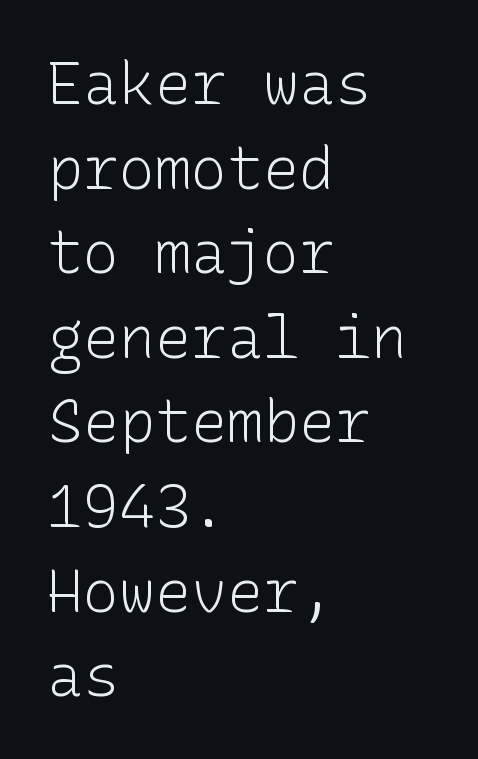
{"serif": "no", "italic": "no", "bold": "no", "weight": "light", "width": "normal", "stroke_contrast": "low", "x_height": "medium", "underline": "no", "align": "left", "line_spacing": "normal", "line_spacing_ratio": 1.41, "letter_spacing": "normal", "letter_spacing_em": 0.0, "glyph_px": 60}
